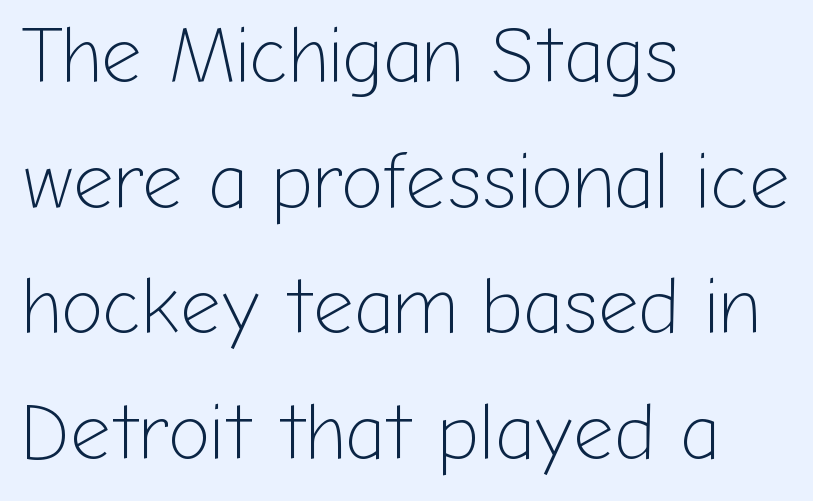
{"serif": "no", "italic": "no", "bold": "no", "weight": "light", "width": "normal", "stroke_contrast": "low", "x_height": "medium", "monospaced": "no", "underline": "no", "align": "left", "line_spacing": "normal", "line_spacing_ratio": 1.59, "letter_spacing": "normal", "letter_spacing_em": 0.0, "glyph_px": 79}
